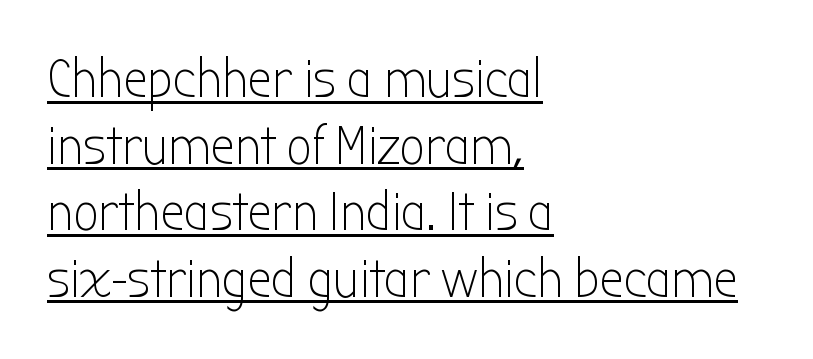
Is this a sans? Yes — the strokes have no serifs. Tracking value appears to be zero — textbook default spacing. Where is the straight margin? On the left. Decoration check: the copy is underlined.
